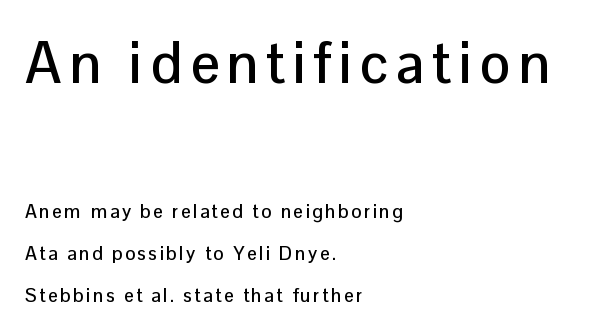
This rendering features lettering with no underline. Tall strokes in this sample are plumb rather than angled. Nothing sits at the stroke ends, so this counts as sans-serif. Where is the straight margin? On the left. A student would notice the top passage is typeset larger than what follows.
